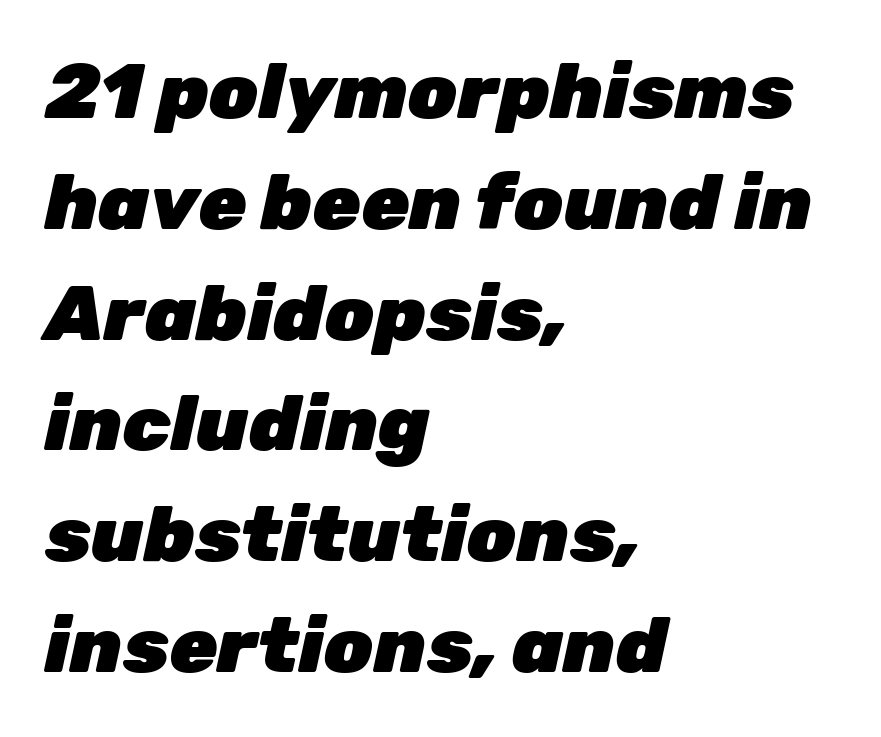
The passage shown is typed in a proportional face where columns would drift. The font is running at its bold setting. This rendering uses left alignment, leaving the right contour irregular. Compared with typical body copy, the letter spacing here is the same. Nobody drew a line under any word here.
